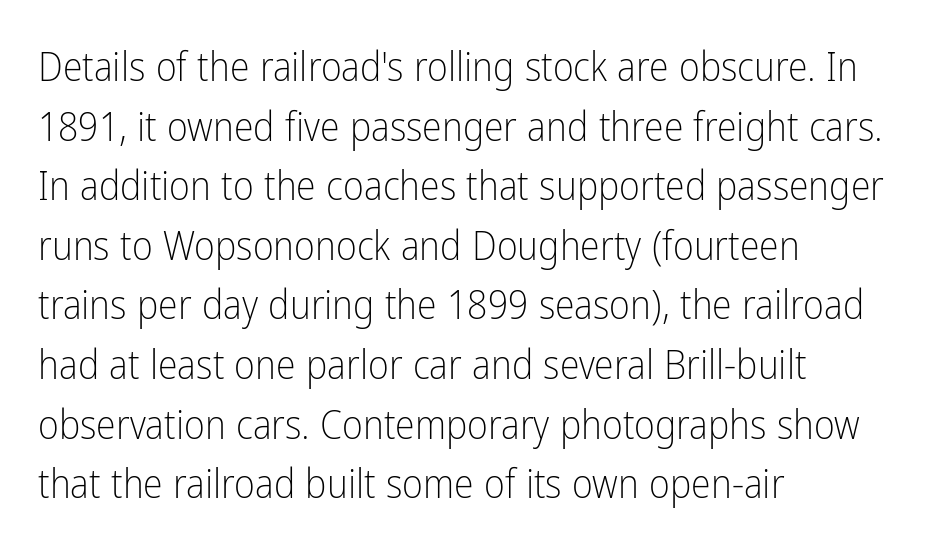
The image shows 40 px light, condensed sans-serif type, upright; set left-aligned, normal line spacing (1.49x), normal letter spacing, not underlined; low stroke contrast and a medium x-height.
